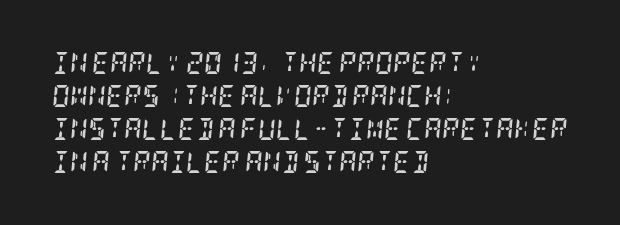
Q: Is the text bold? A: Yes.
Q: Is the text italic (slanted)? A: Yes, it leans right by about 5 degrees.
Q: Is the text underlined? A: No.
Q: How is the paragraph aligned? A: Left-aligned.
Q: Is the spacing between letters normal or unusually wide? A: Normal.
Q: Is the spacing between lines tight, normal or loose? A: Normal.
